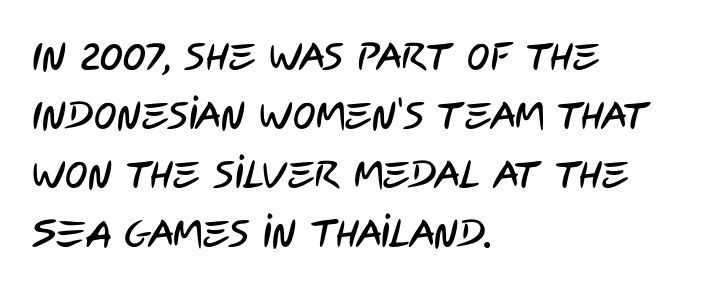
The rendering anchors every line to the left-hand side. Does the type have serifs? No, each stem ends abruptly. Baseline-to-baseline distance is the conventional proportion of letter height. These lines are rendered in a variable-pitch font. Only glyphs here, with clear space below each row.
